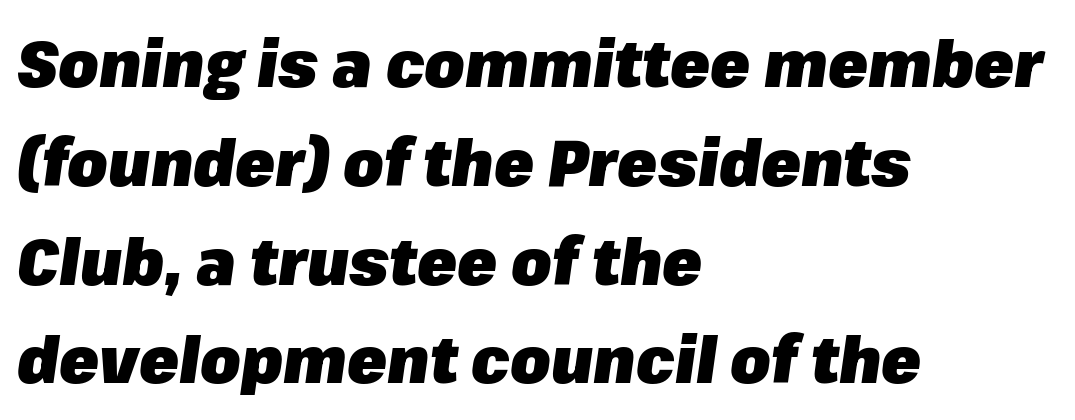
Q: Is the text bold? A: Yes.
Q: Is the text italic (slanted)? A: Yes, it leans right by about 8 degrees.
Q: Is the text underlined? A: No.
Q: How is the paragraph aligned? A: Left-aligned.
Q: Is the spacing between letters normal or unusually wide? A: Normal.
Q: Is the spacing between lines tight, normal or loose? A: Normal.
Q: Width (condensed, normal, or wide)? A: Normal.
Q: Stroke contrast? A: Low.
Q: x-height? A: Medium.
Q: Monospaced? A: No.
